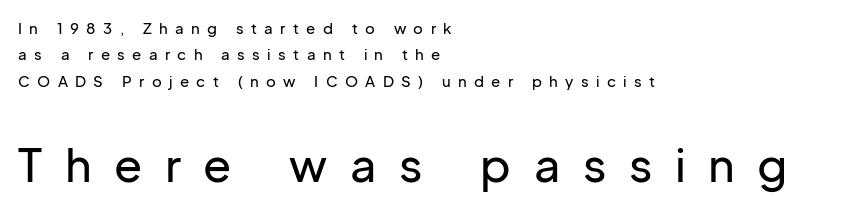
The rendering enlarges the type as you move from the upper chunk to the lower. Every stem runs plumb, perpendicular to the baseline. A typesetter would call this proportional, since set widths differ per character. The horizontal fit of the characters is loose and conspicuously gappy.
